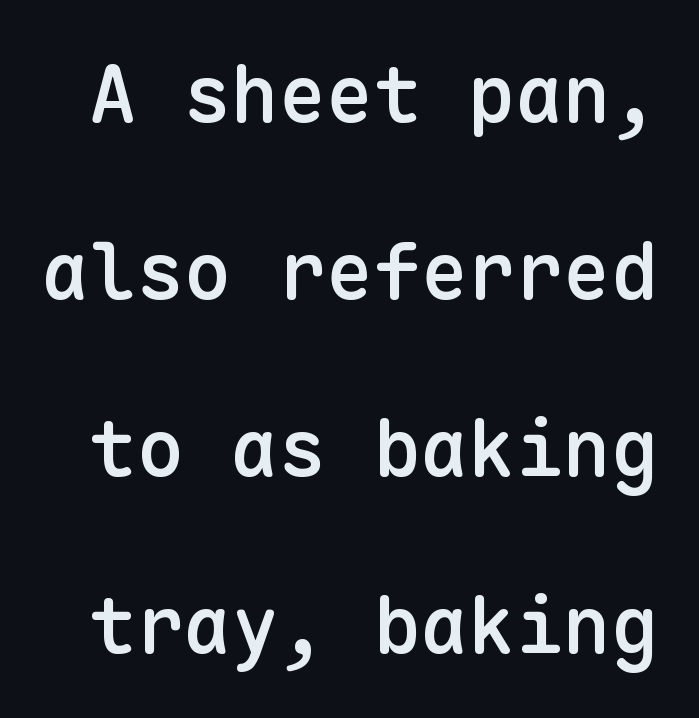
{"serif": "no", "italic": "no", "bold": "semi", "weight": "semibold", "width": "normal", "stroke_contrast": "low", "x_height": "medium", "monospaced": "yes", "underline": "no", "line_spacing": "loose", "line_spacing_ratio": 2.24, "letter_spacing": "normal", "letter_spacing_em": 0.0, "glyph_px": 79}
